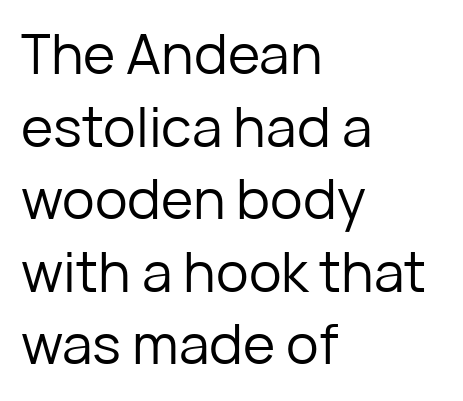
{"serif": "no", "italic": "no", "bold": "no", "weight": "regular", "width": "normal", "stroke_contrast": "low", "x_height": "medium", "monospaced": "no", "underline": "no", "align": "left", "line_spacing": "normal", "line_spacing_ratio": 1.32, "letter_spacing": "normal", "letter_spacing_em": 0.0, "glyph_px": 55}
